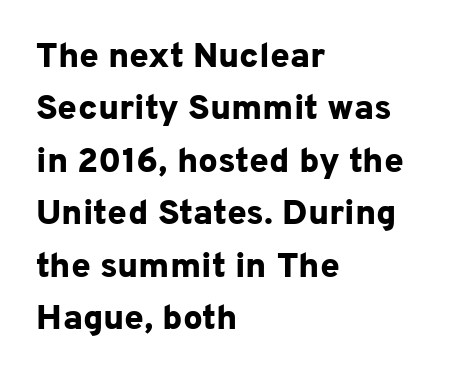
The image shows 35 px bold sans-serif type, upright; set left-aligned, normal line spacing (1.5x), normal letter spacing, not underlined; low stroke contrast and a medium x-height.
